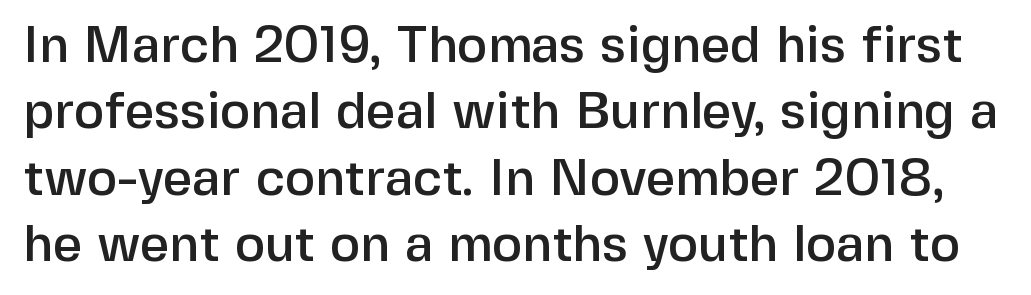
Q: Is the text italic (slanted)? A: No, it is upright.
Q: Is the typeface a serif or a sans-serif typeface? A: Sans-serif.
Q: Is the text underlined? A: No.
Q: Is the spacing between letters normal or unusually wide? A: Normal.
Q: Is the spacing between lines tight, normal or loose? A: Normal.
Q: Width (condensed, normal, or wide)? A: Normal.
Q: Stroke contrast? A: Low.
Q: x-height? A: Medium.
Q: Monospaced? A: No.
